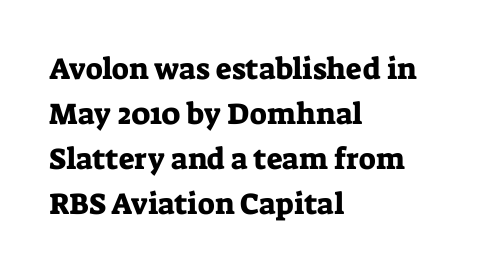
Anything drawn beneath the words? Only blank space. Where is the straight margin? On the left. The lettering stays uniformly vertical, giving the passage a roman look. Baseline-to-baseline distance is the conventional proportion of letter height. Classification — serif.
